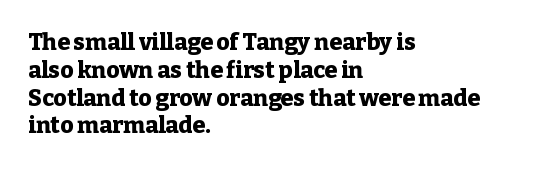
Q: Is the text bold? A: Yes.
Q: Is the text italic (slanted)? A: No, it is upright.
Q: Is the text underlined? A: No.
Q: How is the paragraph aligned? A: Left-aligned.
Q: Is the spacing between letters normal or unusually wide? A: Normal.
